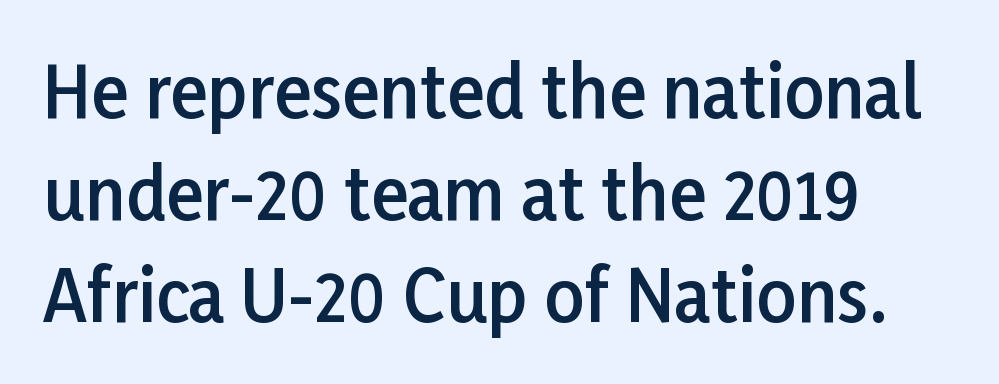
{"serif": "no", "italic": "no", "bold": "semi", "weight": "semibold", "width": "normal", "stroke_contrast": "low", "x_height": "medium", "monospaced": "no", "underline": "no", "align": "left", "line_spacing": "normal", "line_spacing_ratio": 1.46, "letter_spacing": "normal", "letter_spacing_em": 0.0, "glyph_px": 70}
